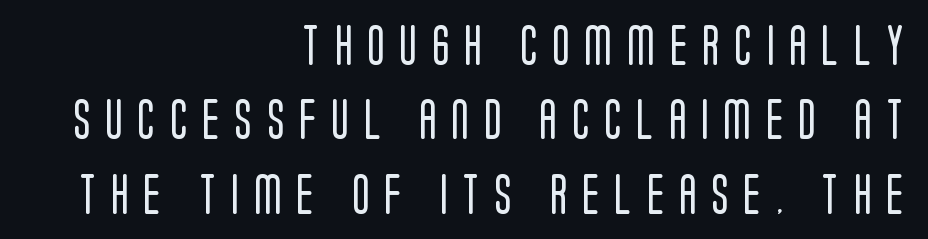
The image shows 40 px regular-weight, condensed sans-serif type, upright; set right-aligned, line spacing 1.86x, unusually wide letter spacing (+0.38 em), not underlined; low stroke contrast and a large x-height.
